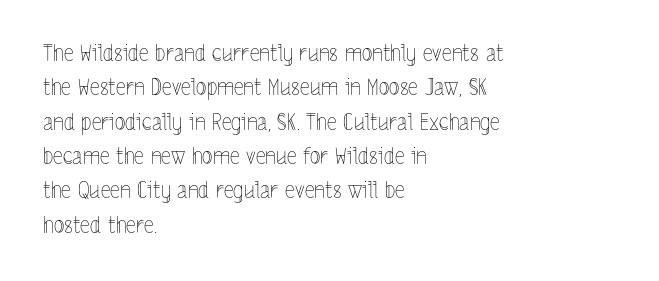
Q: Is the text bold? A: No.
Q: Is the text italic (slanted)? A: No, it is upright.
Q: Is the text underlined? A: No.
Q: How is the paragraph aligned? A: Left-aligned.
Q: Is the spacing between letters normal or unusually wide? A: Normal.
Q: Is the spacing between lines tight, normal or loose? A: Normal.
